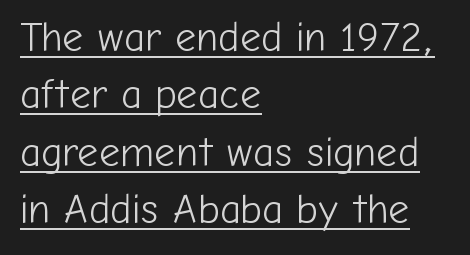
The rendering anchors every line to the left-hand side. The passage shown has conventional tracking throughout. Rows of type keep a routine distance in the vertical direction. Students, observe the line beneath the letters — that is underlining.
